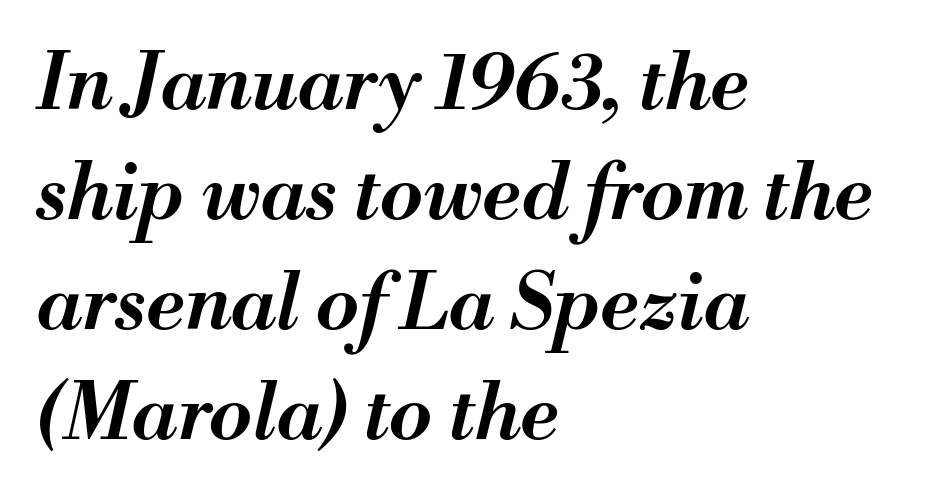
{"italic": "yes", "lean": "right", "slant_degrees": 13, "bold": "semi", "weight": "semibold", "width": "normal", "stroke_contrast": "medium", "x_height": "small", "monospaced": "no", "underline": "no", "align": "left", "line_spacing": "normal", "line_spacing_ratio": 1.41, "letter_spacing": "normal", "letter_spacing_em": 0.0, "glyph_px": 78}
